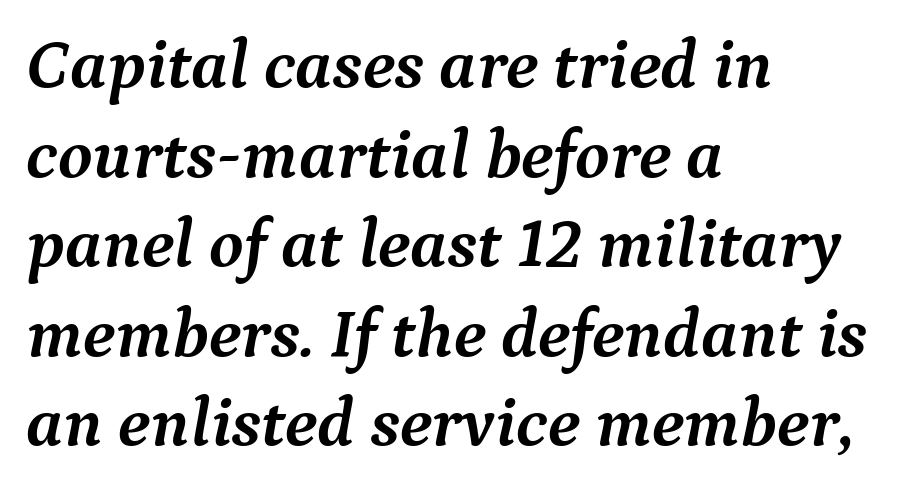
{"serif": "yes", "italic": "yes", "lean": "right", "slant_degrees": 9, "bold": "yes", "weight": "semibold", "width": "normal", "stroke_contrast": "medium", "x_height": "medium", "monospaced": "no", "underline": "no", "align": "left", "line_spacing": "normal", "line_spacing_ratio": 1.28, "letter_spacing": "normal", "letter_spacing_em": 0.0, "glyph_px": 70}
